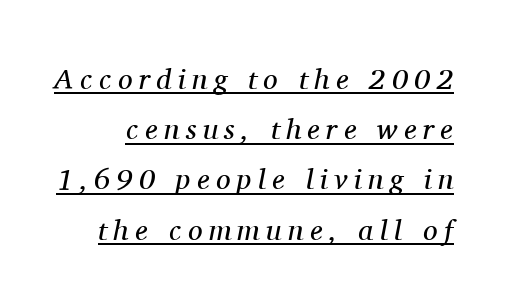
Q: Is the text bold? A: No.
Q: Is the text italic (slanted)? A: Yes, it leans right by about 11 degrees.
Q: Is the typeface a serif or a sans-serif typeface? A: Serif.
Q: Is the text underlined? A: Yes.
Q: Is the spacing between letters normal or unusually wide? A: Unusually wide.
Q: Width (condensed, normal, or wide)? A: Normal.
Q: Stroke contrast? A: Medium.
Q: x-height? A: Medium.
Q: Monospaced? A: No.
